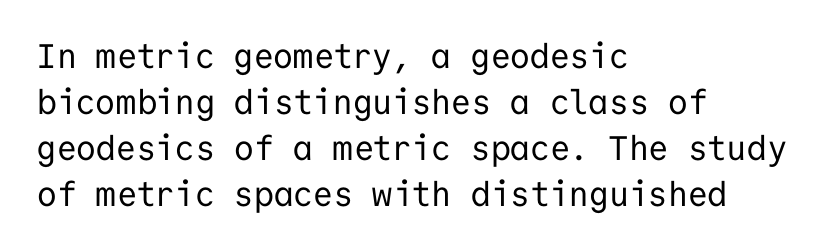
The lines sit at an ordinary, default distance from one another. On a weight scale, this lands at 450 or below. Every character here occupies the same horizontal width, giving the sample a typewriter-like rhythm. In terms of letterform style, serifs are entirely absent. The paragraph has a hard left edge and a soft right edge.
